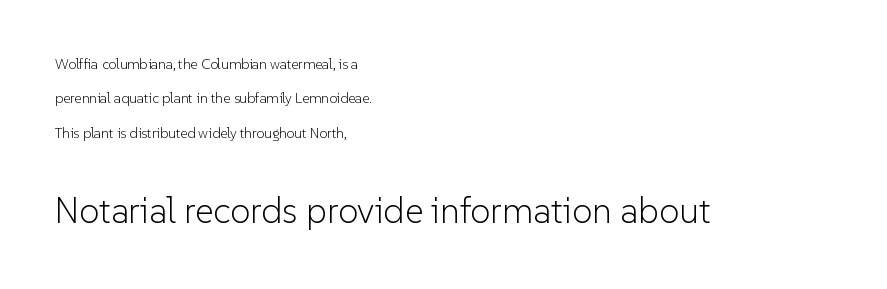
Words float on clear page, feet unadorned. Tracking value appears to be zero — textbook default spacing. Does the copy run flush right? No — it runs flush left. This sample has the flowing, uneven cadence of proportional lettering.
